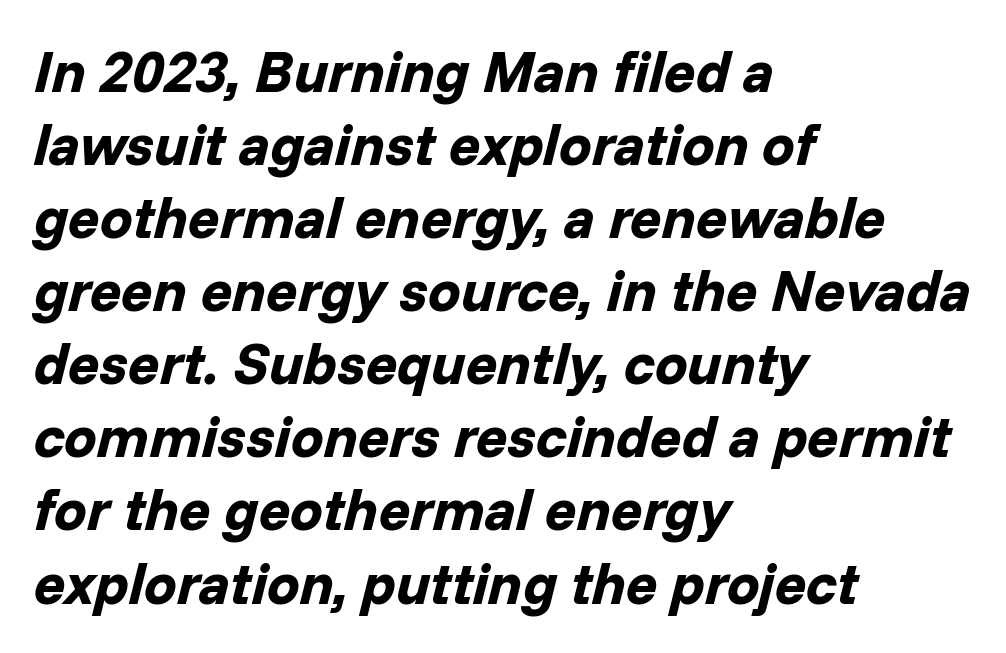
Compared with a centered layout, this one pins lines to the left instead. Underlining? Definitely not there. This is oblique type, the kind used for emphasis or titles. A full-strength bold gives these letters their thick strokes.
